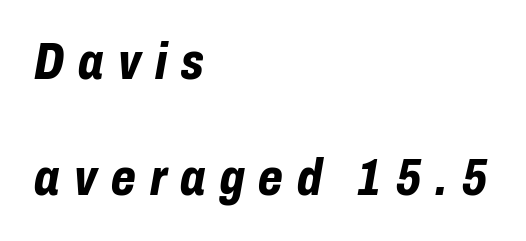
Q: Is the text bold? A: Yes.
Q: Is the text italic (slanted)? A: Yes, it leans right by about 10 degrees.
Q: Is the text underlined? A: No.
Q: How is the paragraph aligned? A: Left-aligned.
Q: Is the spacing between letters normal or unusually wide? A: Unusually wide.
Q: Is the spacing between lines tight, normal or loose? A: Loose.
Q: Width (condensed, normal, or wide)? A: Condensed.
Q: Stroke contrast? A: Low.
Q: x-height? A: Medium.
Q: Monospaced? A: No.
